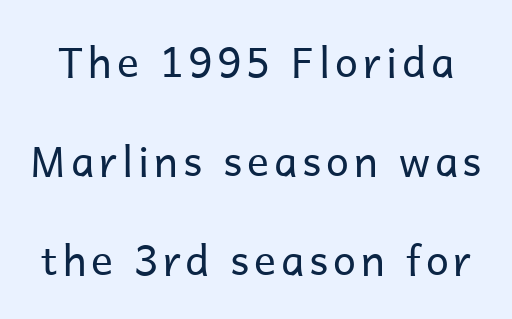
{"serif": "no", "italic": "no", "bold": "no", "weight": "regular", "width": "normal", "stroke_contrast": "low", "x_height": "medium", "monospaced": "no", "underline": "no", "line_spacing": "loose", "line_spacing_ratio": 2.42, "glyph_px": 41}
